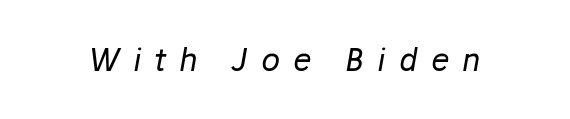
Note the varied advance widths — an 'i' is clearly narrower than an 'm'. How are the letters spaced? Widely, with obvious added tracking. The string is rendered with underlining switched off. The font's italic variant was chosen for this text.
